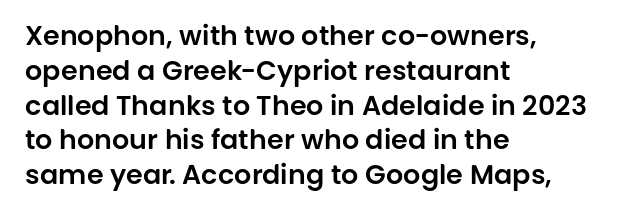
{"italic": "no", "underline": "no", "align": "left", "line_spacing": "normal", "line_spacing_ratio": 1.29, "letter_spacing": "normal", "letter_spacing_em": 0.0, "glyph_px": 27}
